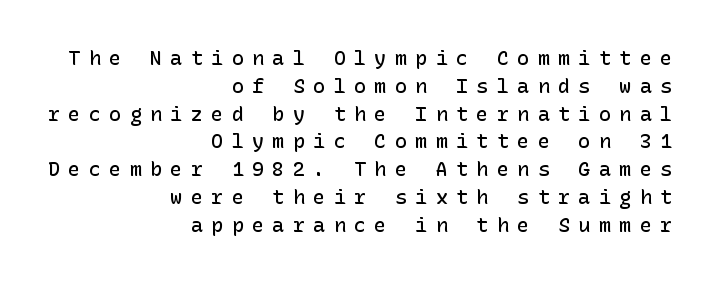
The image shows 20 px text type, upright; set right-aligned, normal line spacing (1.39x), unusually wide letter spacing (+0.42 em), not underlined.
